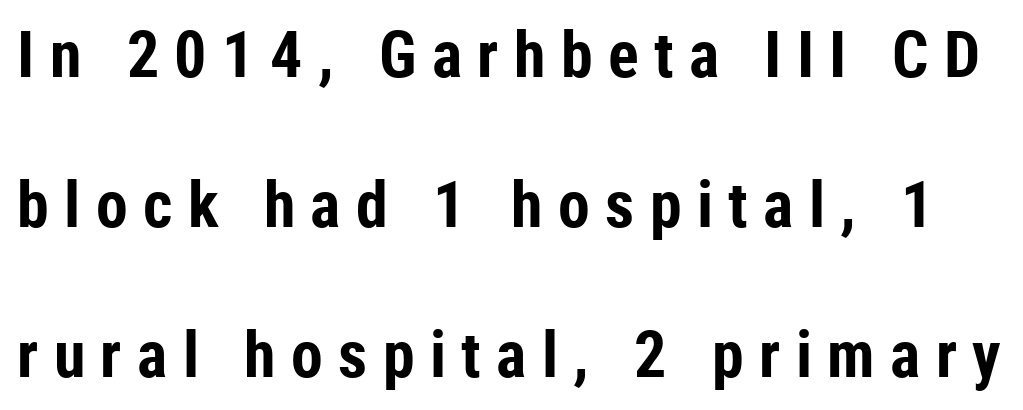
{"serif": "no", "italic": "no", "bold": "yes", "weight": "bold", "width": "condensed", "stroke_contrast": "low", "x_height": "medium", "monospaced": "no", "underline": "no", "line_spacing": "loose", "line_spacing_ratio": 2.34, "letter_spacing": "wide", "letter_spacing_em": 0.24, "glyph_px": 64}
